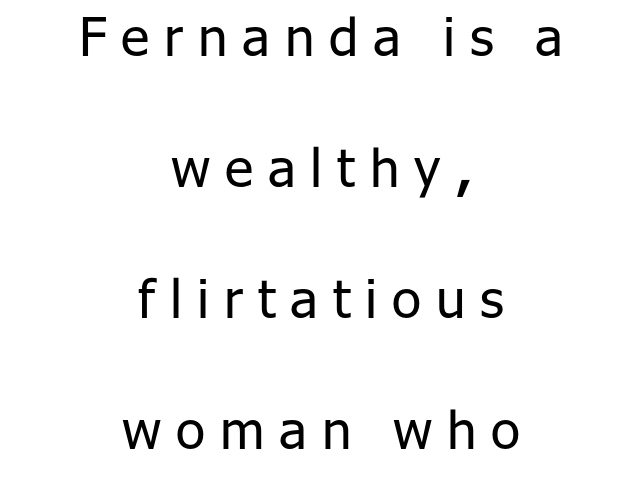
The lines in this sample share a center point and differ in where they start and stop. The vertical gap from one line to the next is large. The face used here is a sans, in the tradition of grotesques and geometrics. Is the letter spacing exaggerated? Yes — the characters are pushed far apart.
